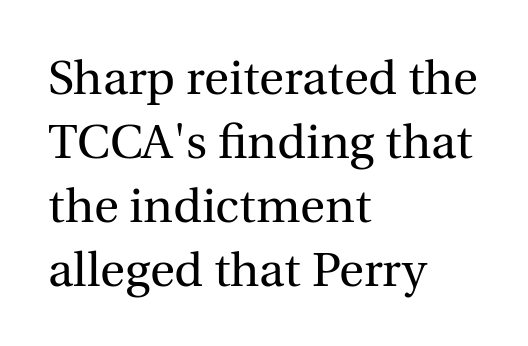
Q: Is the text bold? A: No.
Q: Is the text italic (slanted)? A: No, it is upright.
Q: Is the typeface a serif or a sans-serif typeface? A: Serif.
Q: Is the text underlined? A: No.
Q: How is the paragraph aligned? A: Left-aligned.
Q: Is the spacing between letters normal or unusually wide? A: Normal.
Q: Is the spacing between lines tight, normal or loose? A: Normal.
Q: Width (condensed, normal, or wide)? A: Normal.
Q: x-height? A: Medium.
Q: Monospaced? A: No.
